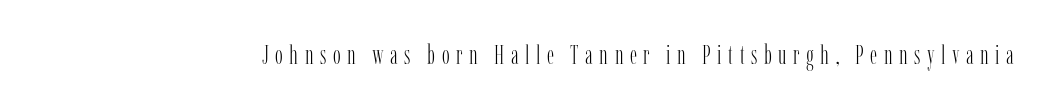
{"italic": "no", "bold": "no", "underline": "no", "letter_spacing": "wide", "letter_spacing_em": 0.25, "glyph_px": 26}
